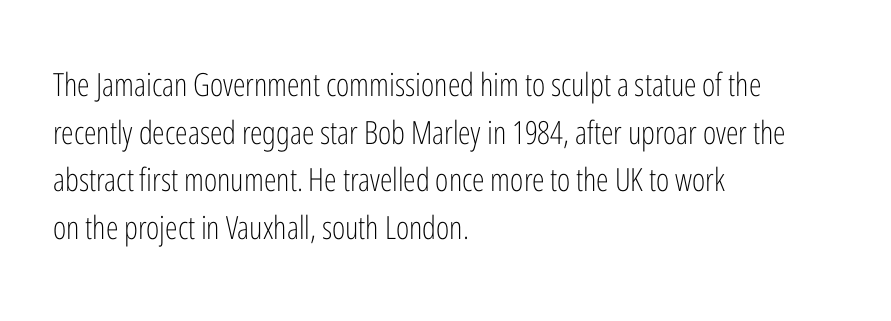
{"serif": "no", "italic": "no", "bold": "no", "weight": "light", "width": "condensed", "stroke_contrast": "low", "x_height": "medium", "monospaced": "no", "underline": "no", "align": "left", "line_spacing": "normal", "line_spacing_ratio": 1.49, "letter_spacing": "normal", "letter_spacing_em": 0.0, "glyph_px": 32}
